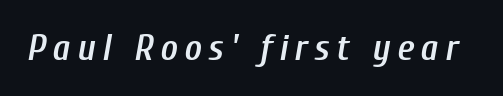
When letters slant like this, we call the style italic. Caption: semibold face, moderately heavy strokes. Do the characters align in a grid? No, the font is proportional. Check the space under the baseline: it is left empty.
